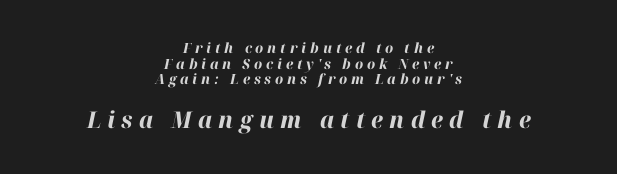
Q: Is the text bold? A: Yes.
Q: Is the text italic (slanted)? A: Yes, it leans right by about 12 degrees.
Q: Is the text underlined? A: No.
Q: How is the paragraph aligned? A: Centered.
Q: Is the spacing between letters normal or unusually wide? A: Unusually wide.
Q: Is the spacing between lines tight, normal or loose? A: Tight.
Q: Which block of text is set in a larger size, the first (top) or the second (bottom)? A: The second (bottom) one.
